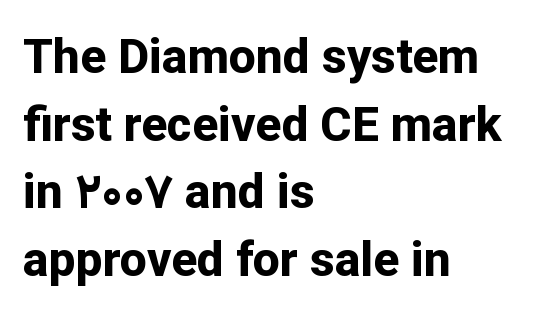
Q: Is the text bold? A: Yes.
Q: Is the text italic (slanted)? A: No, it is upright.
Q: Is the typeface a serif or a sans-serif typeface? A: Sans-serif.
Q: Is the text underlined? A: No.
Q: How is the paragraph aligned? A: Left-aligned.
Q: Is the spacing between letters normal or unusually wide? A: Normal.
Q: Is the spacing between lines tight, normal or loose? A: Normal.
Q: Width (condensed, normal, or wide)? A: Normal.
Q: Stroke contrast? A: Low.
Q: x-height? A: Medium.
Q: Monospaced? A: No.
